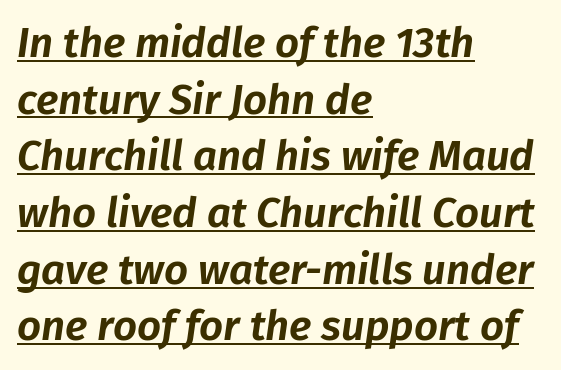
The image shows 42 px text type, italic (leaning right); set left-aligned, normal line spacing (1.35x), normal letter spacing, underlined; low stroke contrast and a medium x-height.
